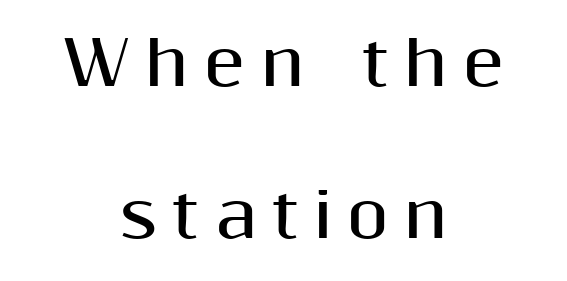
{"serif": "no", "italic": "no", "bold": "yes", "weight": "bold", "width": "normal", "stroke_contrast": "medium", "x_height": "medium", "monospaced": "no", "underline": "no", "align": "center", "line_spacing": "loose", "line_spacing_ratio": 2.49, "letter_spacing": "wide", "letter_spacing_em": 0.24, "glyph_px": 61}
